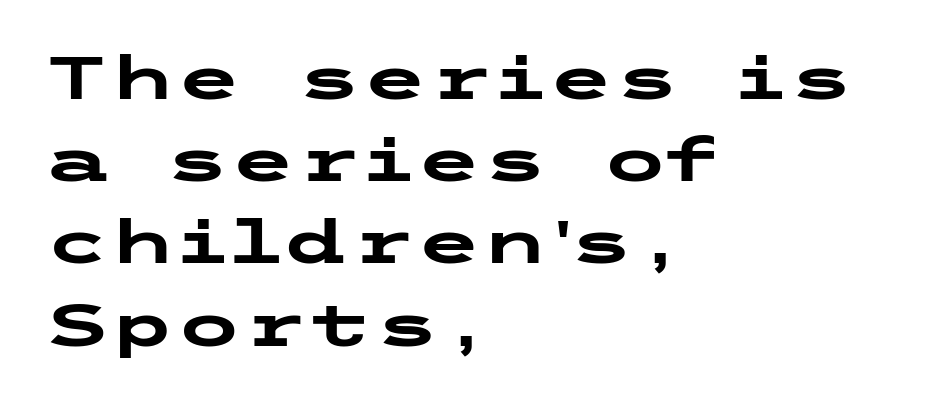
Q: Is the text bold? A: Yes.
Q: Is the text italic (slanted)? A: No, it is upright.
Q: Is the typeface a serif or a sans-serif typeface? A: Sans-serif.
Q: Is the text underlined? A: No.
Q: How is the paragraph aligned? A: Left-aligned.
Q: Is the spacing between letters normal or unusually wide? A: Normal.
Q: Is the spacing between lines tight, normal or loose? A: Normal.
Q: Width (condensed, normal, or wide)? A: Wide.
Q: Stroke contrast? A: Low.
Q: x-height? A: Medium.
